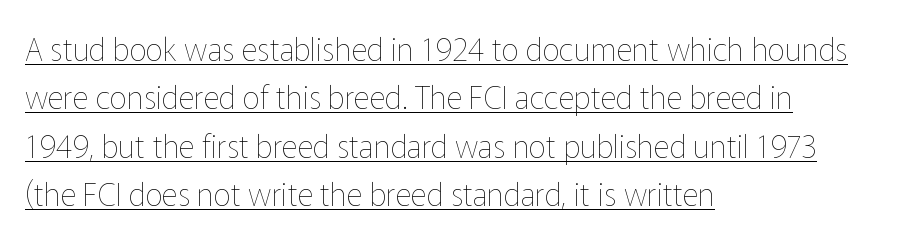
The image shows 31 px thin type, upright; set left-aligned, normal line spacing (1.56x), normal letter spacing, underlined; low stroke contrast and a medium x-height.
